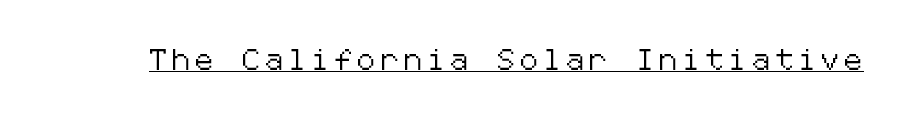
The image shows 20 px text type, upright; set unusually wide letter spacing (+0.27 em), underlined.
